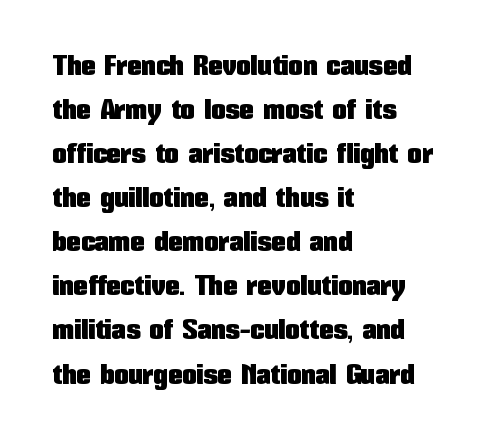
The image shows 29 px condensed sans-serif type, upright; set left-aligned, normal line spacing (1.52x), normal letter spacing, not underlined; low stroke contrast and a medium x-height.
